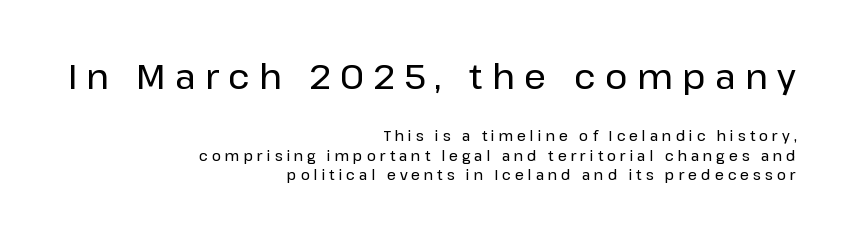
The image shows 34 px sans-serif type, upright; set right-aligned, normal line spacing (1.39x), unusually wide letter spacing (+0.28 em), not underlined; the first (top) block is 2.43x larger; low stroke contrast and a medium x-height.
